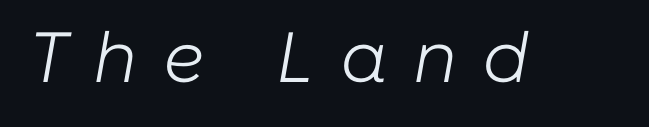
You can tell it's italic because the verticals aren't actually vertical. Think of a printed novel: that variable character pitch is what you see here. The characters are drawn with everyday or finer stroke widths. The horizontal fit of the characters is loose and conspicuously gappy.
